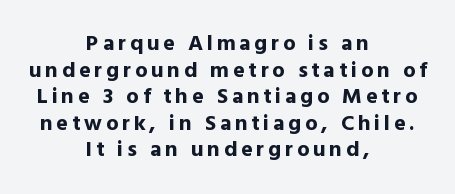
Q: Is the text bold? A: Yes.
Q: Is the text italic (slanted)? A: No, it is upright.
Q: Is the text underlined? A: No.
Q: How is the paragraph aligned? A: Centered.
